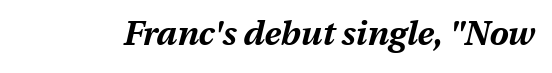
{"italic": "yes", "lean": "right", "slant_degrees": 13, "bold": "yes", "weight": "bold", "width": "normal", "stroke_contrast": "medium", "x_height": "medium", "monospaced": "no", "underline": "no", "letter_spacing": "normal", "letter_spacing_em": 0.0, "glyph_px": 34}
